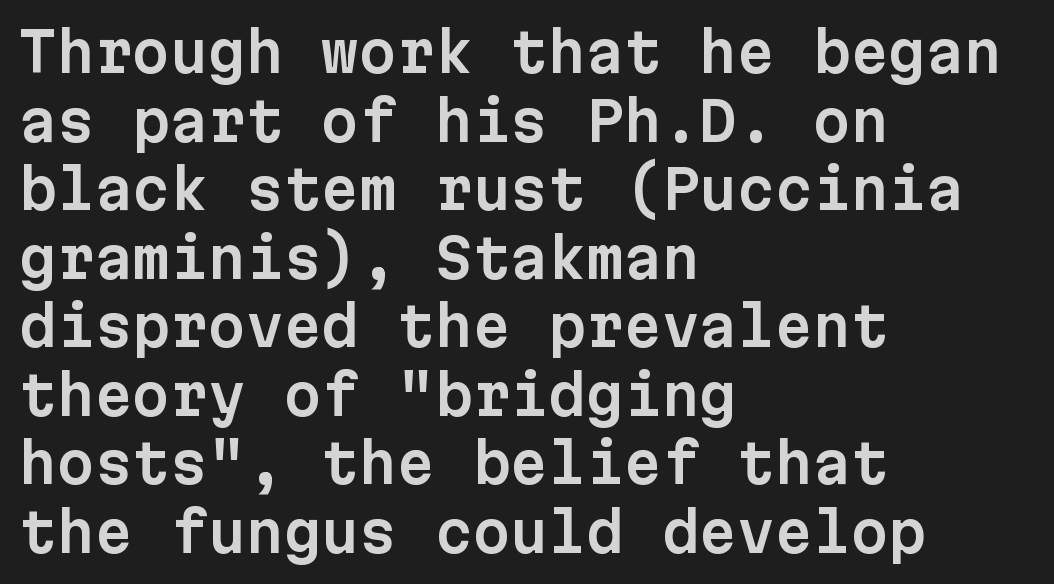
Q: Is the text italic (slanted)? A: No, it is upright.
Q: Is the typeface a serif or a sans-serif typeface? A: Sans-serif.
Q: Is the text underlined? A: No.
Q: How is the paragraph aligned? A: Left-aligned.
Q: Is the spacing between letters normal or unusually wide? A: Normal.
Q: Is the spacing between lines tight, normal or loose? A: Normal.
Q: Width (condensed, normal, or wide)? A: Normal.
Q: Stroke contrast? A: Low.
Q: x-height? A: Medium.
Q: Monospaced? A: Yes.
